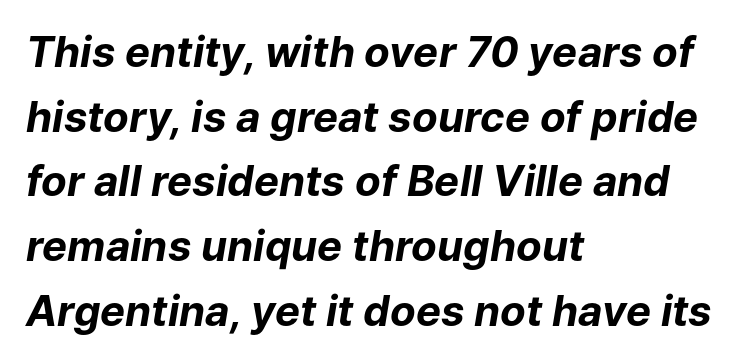
{"italic": "yes", "lean": "right", "slant_degrees": 9, "bold": "yes", "weight": "bold", "width": "normal", "stroke_contrast": "low", "x_height": "medium", "monospaced": "no", "underline": "no", "align": "left", "line_spacing": "normal", "line_spacing_ratio": 1.54, "letter_spacing": "normal", "letter_spacing_em": 0.0, "glyph_px": 42}
